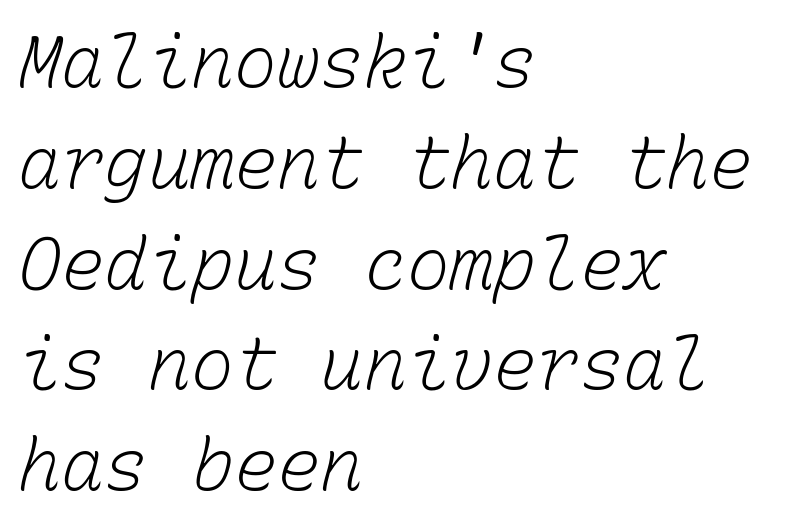
{"bold": "no", "weight": "light", "width": "normal", "stroke_contrast": "low", "x_height": "medium", "monospaced": "yes", "underline": "no", "align": "left", "line_spacing": "normal", "line_spacing_ratio": 1.4, "letter_spacing": "normal", "letter_spacing_em": 0.0, "glyph_px": 72}
